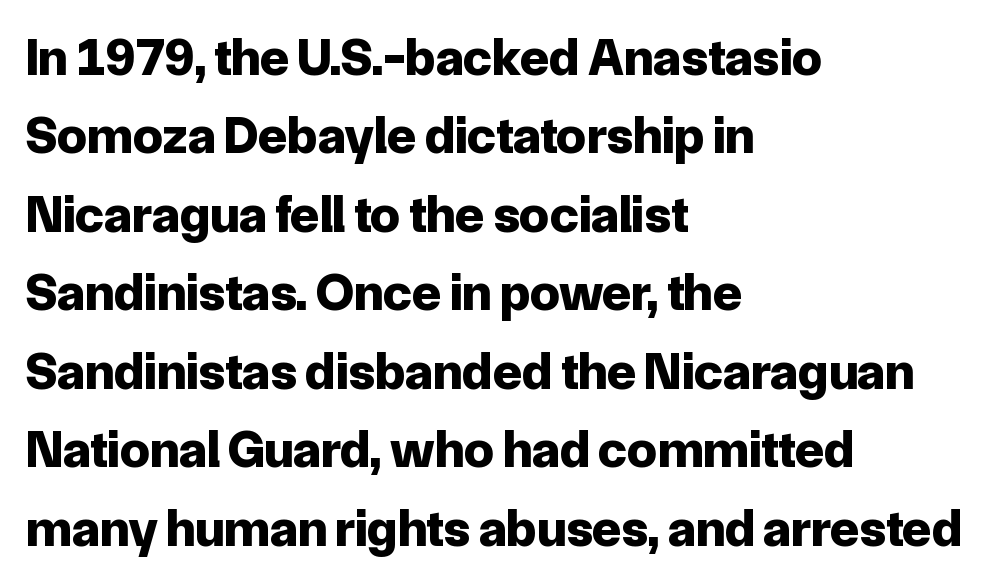
{"serif": "no", "italic": "no", "bold": "yes", "weight": "bold", "width": "normal", "stroke_contrast": "low", "x_height": "medium", "monospaced": "no", "underline": "no", "align": "left", "line_spacing": "normal", "line_spacing_ratio": 1.48, "letter_spacing": "normal", "letter_spacing_em": 0.0, "glyph_px": 53}
